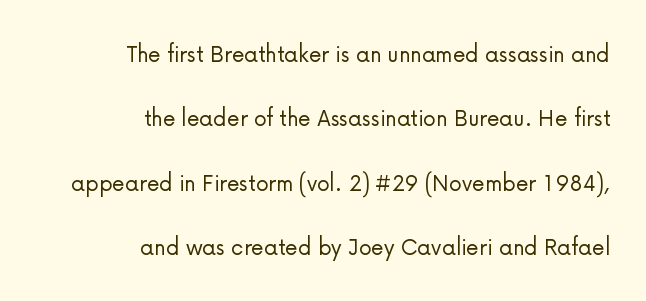
Unmarked baselines from the first word to the last. One glance says open: line gaps are wider than usual. Bold? No — there's no thickening of the strokes. This sample uses an upright cut, with every glyph sitting square on the baseline. Between one letter and the next there's only the usual sliver of space.
